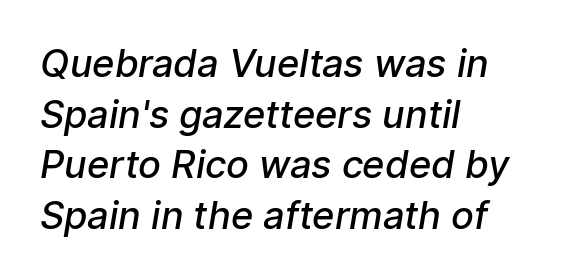
The image shows 38 px semibold sans-serif type; set left-aligned, normal line spacing (1.33x), normal letter spacing, not underlined; low stroke contrast and a medium x-height.
